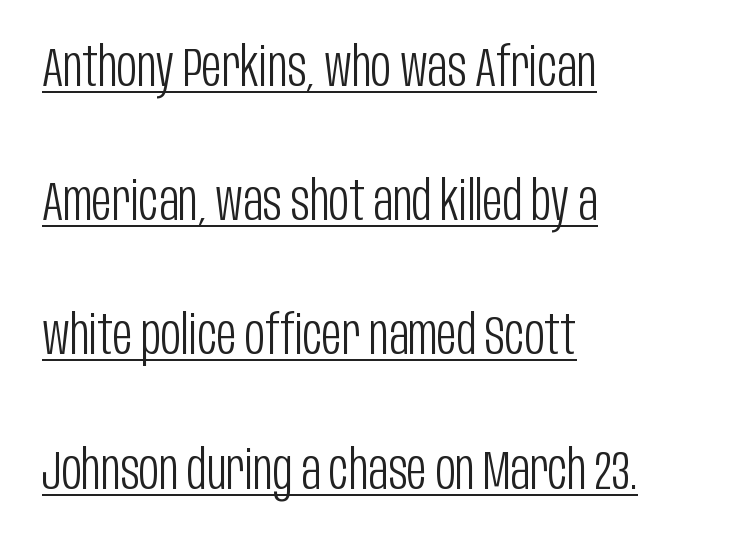
The image shows 55 px light, condensed sans-serif type, upright; set left-aligned, loose line spacing (2.44x), normal letter spacing, underlined; low stroke contrast and a large x-height.
